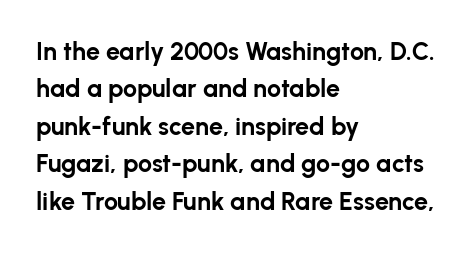
Q: Is the text bold? A: Yes.
Q: Is the text italic (slanted)? A: No, it is upright.
Q: Is the text underlined? A: No.
Q: How is the paragraph aligned? A: Left-aligned.
Q: Is the spacing between letters normal or unusually wide? A: Normal.
Q: Is the spacing between lines tight, normal or loose? A: Normal.
